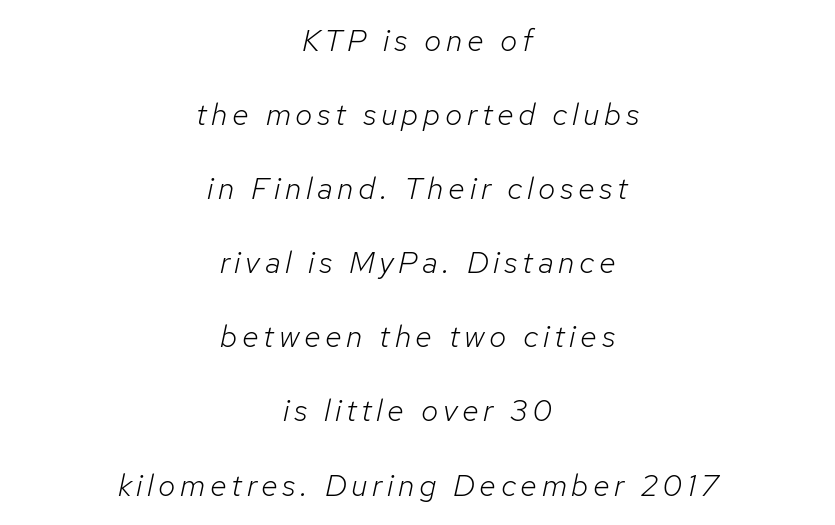
The image shows 31 px light type, italic (leaning right); set centered, loose line spacing (2.39x), not underlined; low stroke contrast and a medium x-height.
